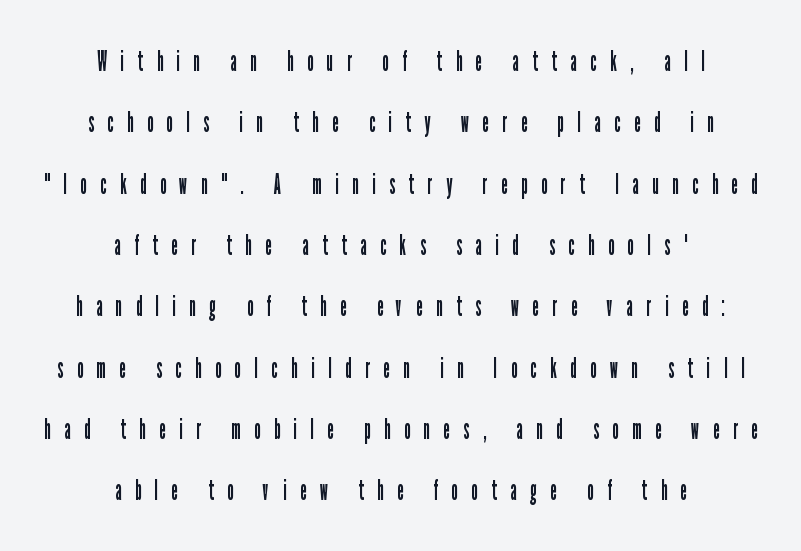
{"serif": "no", "italic": "no", "bold": "no", "weight": "regular", "width": "condensed", "stroke_contrast": "low", "x_height": "medium", "monospaced": "no", "underline": "no", "align": "center", "line_spacing": "loose", "line_spacing_ratio": 2.19, "letter_spacing": "wide", "letter_spacing_em": 0.49, "glyph_px": 28}
